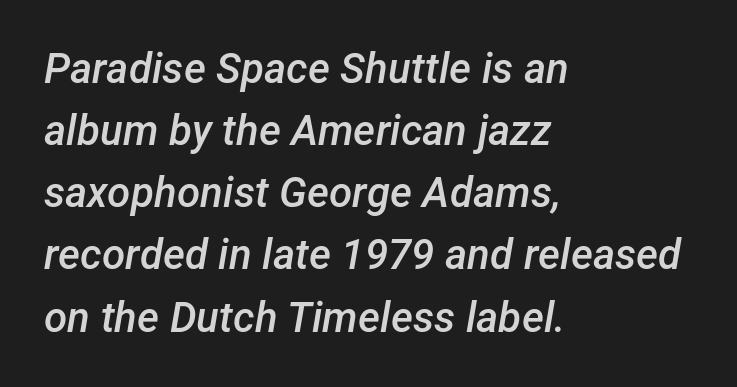
{"italic": "yes", "lean": "right", "slant_degrees": 12, "bold": "semi", "weight": "semibold", "width": "normal", "stroke_contrast": "low", "x_height": "medium", "monospaced": "no", "underline": "no", "align": "left", "line_spacing": "normal", "line_spacing_ratio": 1.48, "letter_spacing": "normal", "letter_spacing_em": 0.0, "glyph_px": 42}
